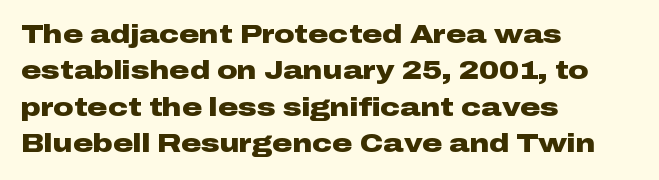
The letters are bold, with thick, heavy strokes. If you measured baseline to baseline, you'd find a middling distance. Posture: straight, roman, zero tilt. No word sits above an underline.
